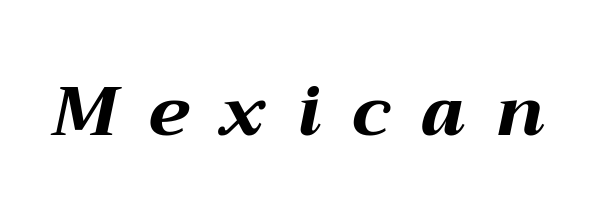
{"italic": "yes", "lean": "right", "slant_degrees": 12, "bold": "yes", "weight": "bold", "width": "wide", "stroke_contrast": "medium", "x_height": "medium", "monospaced": "no", "underline": "no", "letter_spacing": "wide", "letter_spacing_em": 0.46, "glyph_px": 69}
